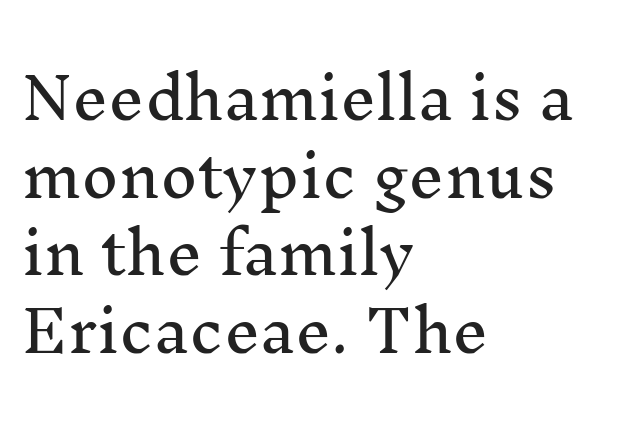
The image shows 57 px serif type, upright; set left-aligned, normal line spacing (1.36x), normal letter spacing, not underlined; medium stroke contrast and a medium x-height.
